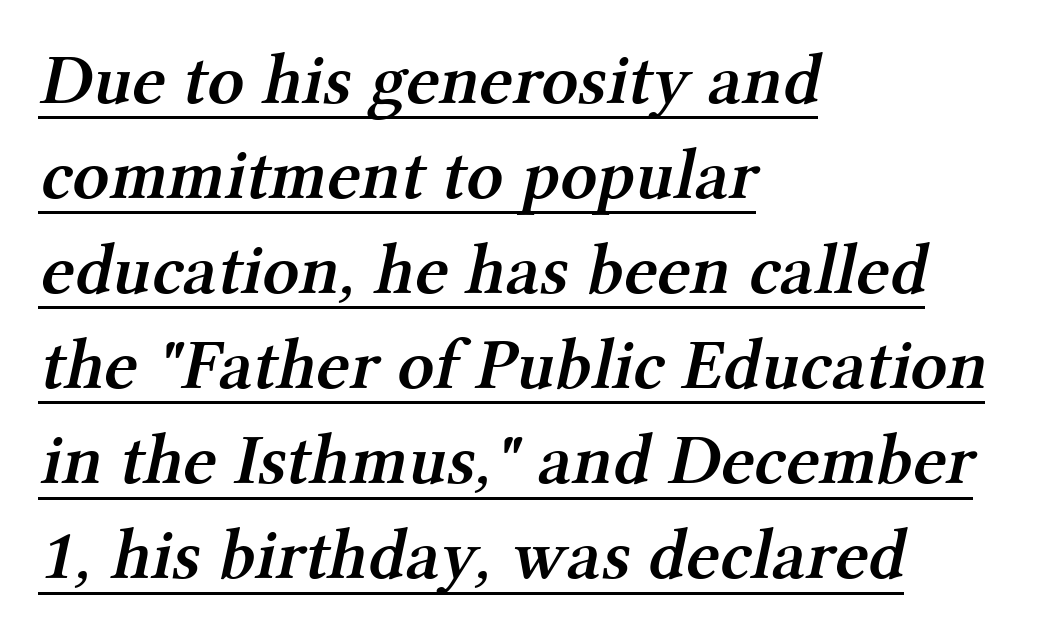
Q: Is the text bold? A: Semi-bold.
Q: Is the typeface a serif or a sans-serif typeface? A: Serif.
Q: Is the text underlined? A: Yes.
Q: How is the paragraph aligned? A: Left-aligned.
Q: Is the spacing between letters normal or unusually wide? A: Normal.
Q: Is the spacing between lines tight, normal or loose? A: Normal.
Q: Width (condensed, normal, or wide)? A: Normal.
Q: Stroke contrast? A: Medium.
Q: x-height? A: Medium.
Q: Monospaced? A: No.
